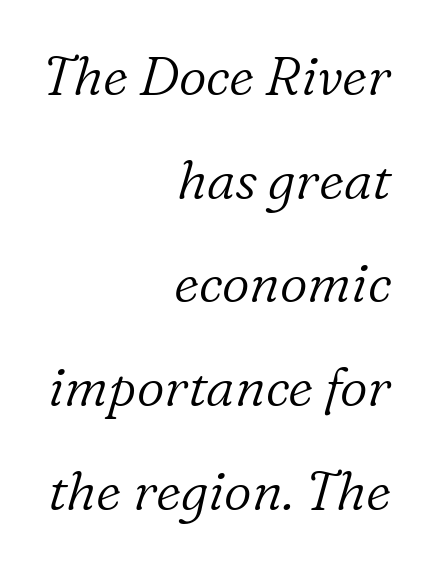
The image shows 54 px light serif type, italic (leaning right); set right-aligned, loose line spacing (1.92x), normal letter spacing, not underlined; low stroke contrast and a medium x-height.
